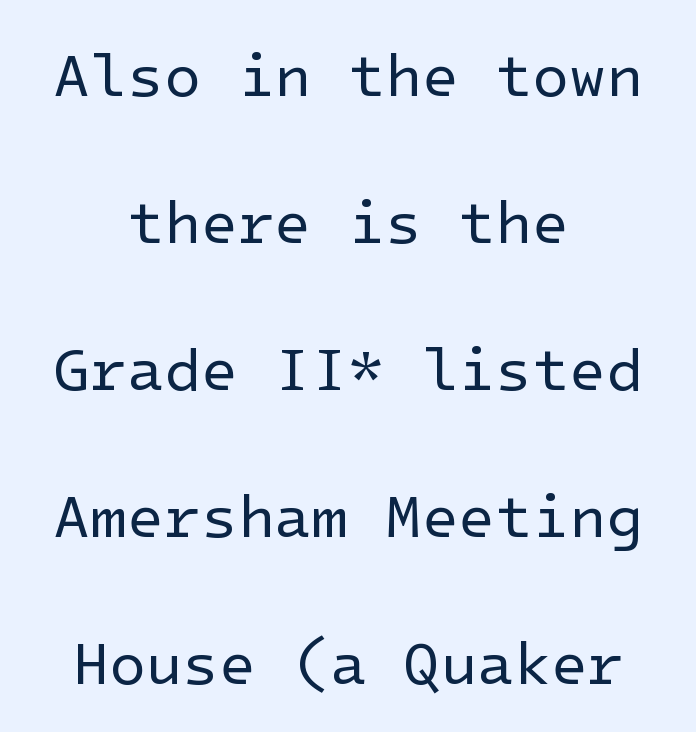
The image shows 60 px regular-weight sans-serif type, upright; set centered, loose line spacing (2.45x), normal letter spacing, not underlined; low stroke contrast and a medium x-height.
